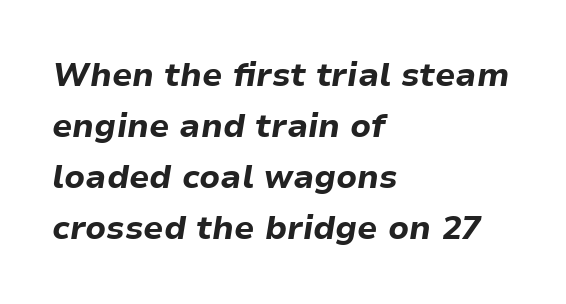
Q: Is the text bold? A: Yes.
Q: Is the text italic (slanted)? A: Yes, it leans right by about 9 degrees.
Q: Is the text underlined? A: No.
Q: How is the paragraph aligned? A: Left-aligned.
Q: Is the spacing between letters normal or unusually wide? A: Normal.
Q: Is the spacing between lines tight, normal or loose? A: Normal.
Q: Width (condensed, normal, or wide)? A: Normal.
Q: Stroke contrast? A: Low.
Q: x-height? A: Medium.
Q: Monospaced? A: No.
